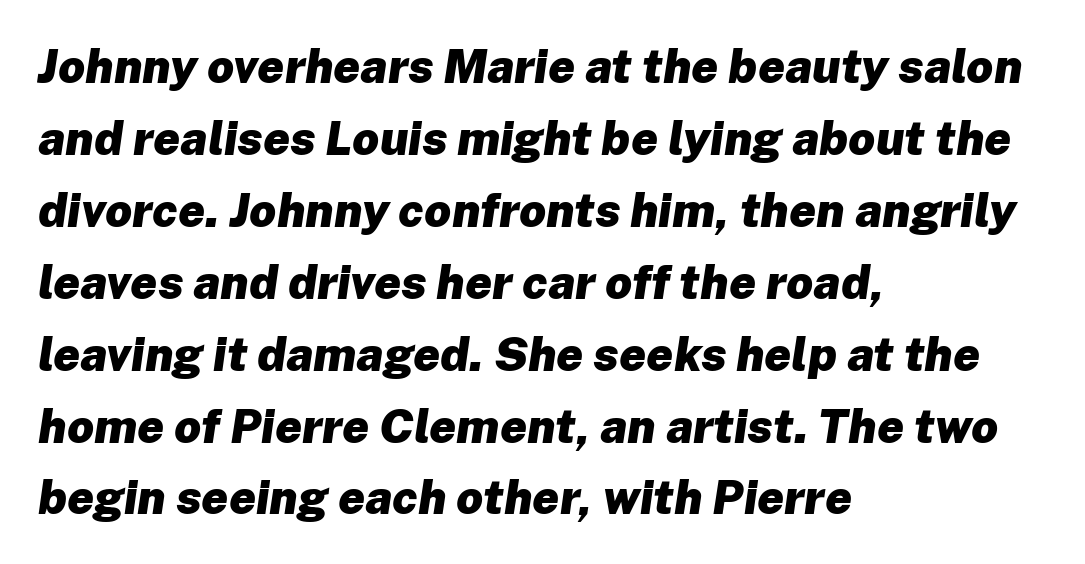
Q: Is the text bold? A: Yes.
Q: Is the text italic (slanted)? A: Yes, it leans right by about 8 degrees.
Q: Is the text underlined? A: No.
Q: How is the paragraph aligned? A: Left-aligned.
Q: Is the spacing between letters normal or unusually wide? A: Normal.
Q: Is the spacing between lines tight, normal or loose? A: Normal.
Q: Width (condensed, normal, or wide)? A: Normal.
Q: Stroke contrast? A: Low.
Q: x-height? A: Medium.
Q: Monospaced? A: No.
